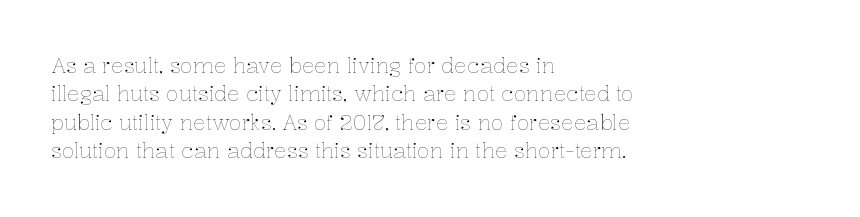
The image shows 21 px text type, upright; set left-aligned, normal line spacing (1.35x), normal letter spacing, not underlined.
